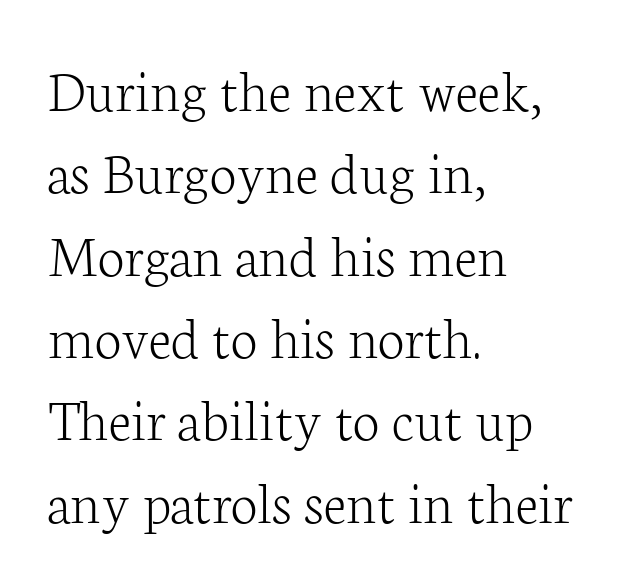
{"serif": "yes", "italic": "no", "bold": "no", "weight": "light", "width": "normal", "stroke_contrast": "low", "x_height": "medium", "monospaced": "no", "underline": "no", "align": "left", "line_spacing": "normal", "line_spacing_ratio": 1.35, "letter_spacing": "normal", "letter_spacing_em": 0.0, "glyph_px": 61}
